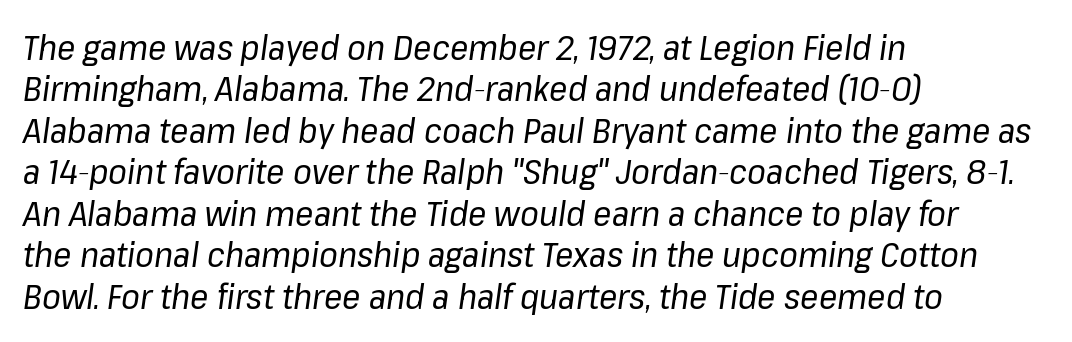
{"italic": "yes", "lean": "right", "slant_degrees": 8, "bold": "no", "weight": "regular", "width": "normal", "stroke_contrast": "low", "x_height": "medium", "monospaced": "no", "underline": "no", "align": "left", "line_spacing_ratio": 1.22, "letter_spacing": "normal", "letter_spacing_em": 0.0, "glyph_px": 34}
